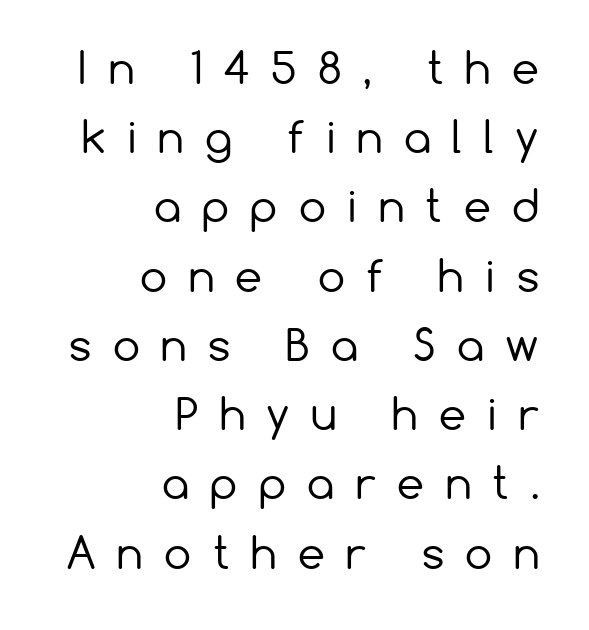
Q: Is the text bold? A: No.
Q: Is the text italic (slanted)? A: No, it is upright.
Q: Is the typeface a serif or a sans-serif typeface? A: Sans-serif.
Q: Is the text underlined? A: No.
Q: How is the paragraph aligned? A: Right-aligned.
Q: Is the spacing between letters normal or unusually wide? A: Unusually wide.
Q: Is the spacing between lines tight, normal or loose? A: Normal.
Q: Width (condensed, normal, or wide)? A: Normal.
Q: Stroke contrast? A: Low.
Q: x-height? A: Medium.
Q: Monospaced? A: No.
